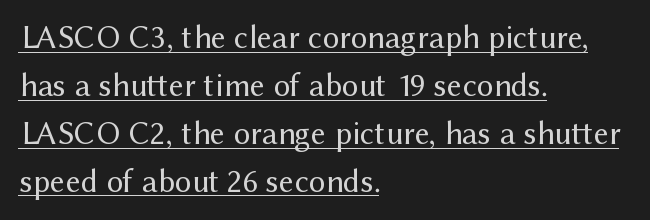
This is not heavy type; no bold has been used. Is this a fixed-width face? No — the glyphs have proportional, varying widths. The typography opts for an upright posture over an oblique one. This sample carries an underscore along the baseline area.
